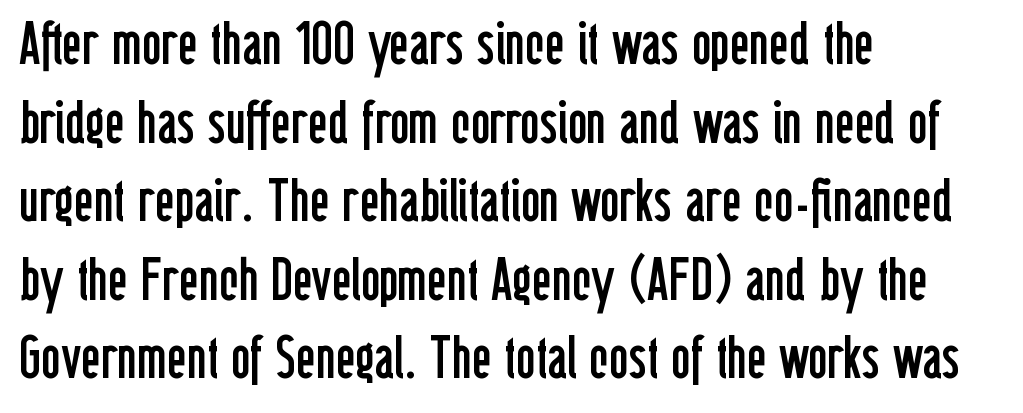
Q: Is the text bold? A: No.
Q: Is the text italic (slanted)? A: No, it is upright.
Q: Is the typeface a serif or a sans-serif typeface? A: Sans-serif.
Q: Is the text underlined? A: No.
Q: How is the paragraph aligned? A: Left-aligned.
Q: Is the spacing between letters normal or unusually wide? A: Normal.
Q: Is the spacing between lines tight, normal or loose? A: Normal.
Q: Width (condensed, normal, or wide)? A: Condensed.
Q: Stroke contrast? A: Low.
Q: x-height? A: Medium.
Q: Monospaced? A: No.
